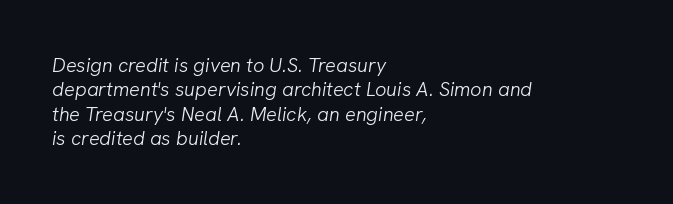
The image shows 20 px text type, italic (leaning right); set left-aligned, line spacing 1.22x, normal letter spacing, not underlined.
